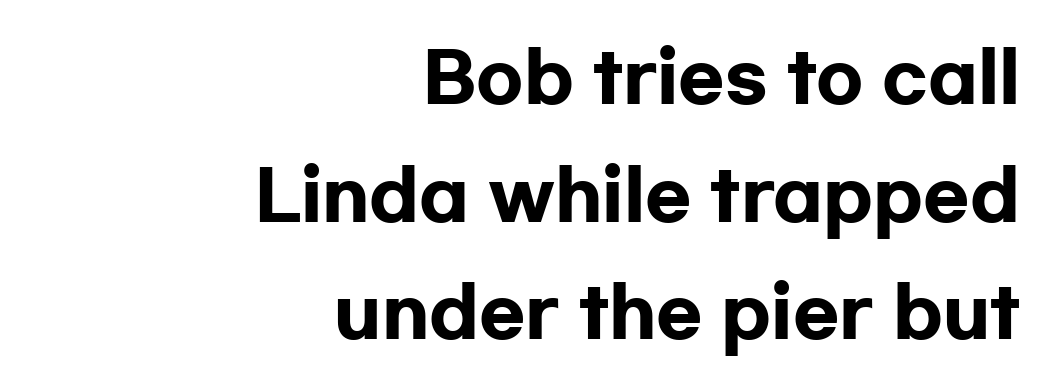
{"serif": "no", "italic": "no", "bold": "yes", "weight": "heavy", "width": "wide", "stroke_contrast": "low", "x_height": "medium", "monospaced": "no", "underline": "no", "align": "right", "line_spacing_ratio": 1.73, "letter_spacing": "normal", "letter_spacing_em": 0.0, "glyph_px": 68}
